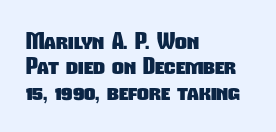
Q: Is the text bold? A: Yes.
Q: Is the text underlined? A: No.
Q: How is the paragraph aligned? A: Left-aligned.
Q: Is the spacing between letters normal or unusually wide? A: Normal.
Q: Is the spacing between lines tight, normal or loose? A: Tight.
